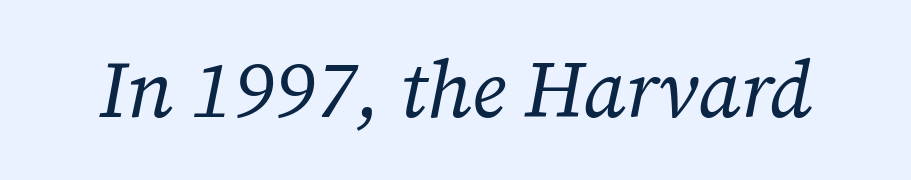
{"serif": "yes", "italic": "yes", "lean": "right", "slant_degrees": 12, "bold": "no", "weight": "regular", "width": "normal", "stroke_contrast": "low", "x_height": "medium", "monospaced": "no", "underline": "no", "letter_spacing": "normal", "letter_spacing_em": 0.0, "glyph_px": 79}
